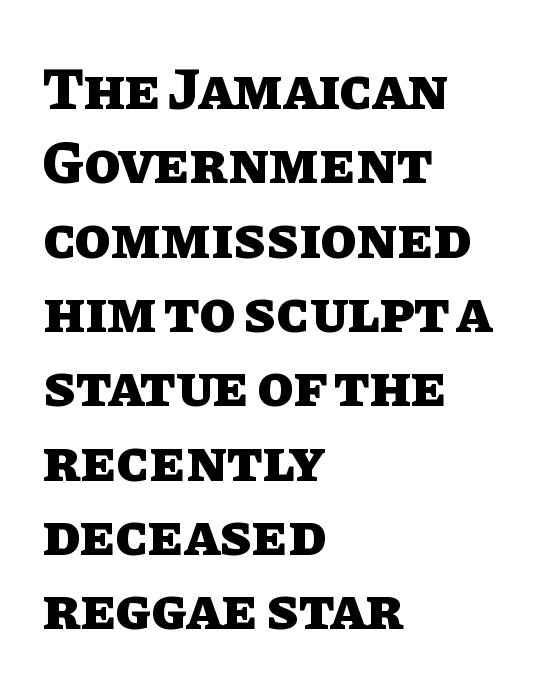
Q: Is the text bold? A: Yes.
Q: Is the text italic (slanted)? A: No, it is upright.
Q: Is the text underlined? A: No.
Q: How is the paragraph aligned? A: Left-aligned.
Q: Is the spacing between letters normal or unusually wide? A: Normal.
Q: Is the spacing between lines tight, normal or loose? A: Normal.
Q: Width (condensed, normal, or wide)? A: Normal.
Q: Stroke contrast? A: Low.
Q: x-height? A: Large.
Q: Monospaced? A: No.
